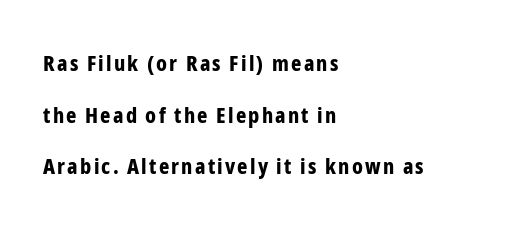
The image shows 22 px bold type, upright; set left-aligned, loose line spacing (2.35x), not underlined.
